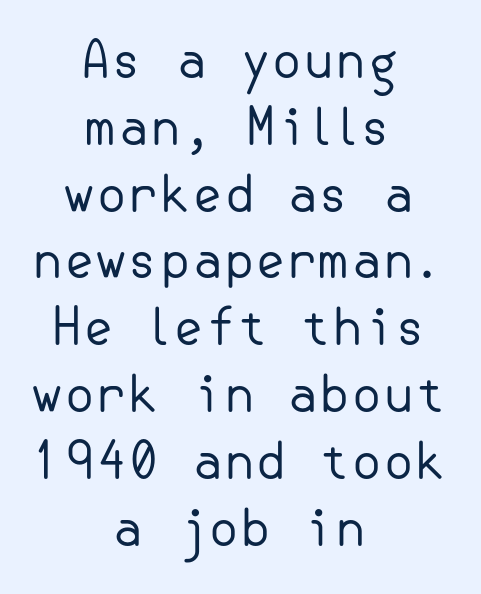
The string is rendered with underlining switched off. Regarding leading, the lines here are spaced in the standard way. No chunkiness to these letters — they're not bold. The compositor balanced each line on the midline. The characters display no serif detailing; their extremities are plain. Students, note that the glyphs here touch the page at normal intervals.
